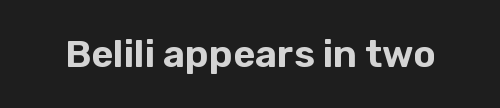
{"serif": "no", "italic": "no", "width": "normal", "stroke_contrast": "low", "x_height": "medium", "monospaced": "no", "underline": "no", "letter_spacing": "normal", "letter_spacing_em": 0.0, "glyph_px": 38}
